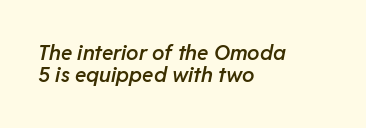
{"italic": "yes", "lean": "right", "slant_degrees": 11, "bold": "semi", "underline": "no", "align": "left", "line_spacing": "tight", "line_spacing_ratio": 1.07, "letter_spacing": "normal", "letter_spacing_em": 0.0, "glyph_px": 21}
